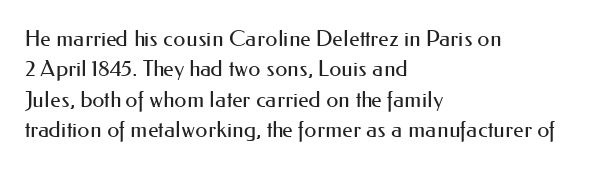
Q: Is the text bold? A: No.
Q: Is the text italic (slanted)? A: No, it is upright.
Q: Is the text underlined? A: No.
Q: How is the paragraph aligned? A: Left-aligned.
Q: Is the spacing between letters normal or unusually wide? A: Normal.
Q: Is the spacing between lines tight, normal or loose? A: Normal.
